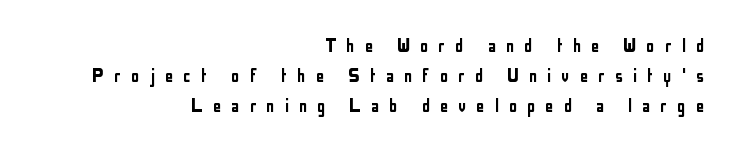
The tracking jumps out immediately: characters are airy and widely separated. Vertical strokes here are truly vertical. Summary of vertical rhythm: regular, with standard interline spacing. Horizontal alignment here is rightward, an uncommon choice for prose. Glance below the letters and you will spot only blank space.
